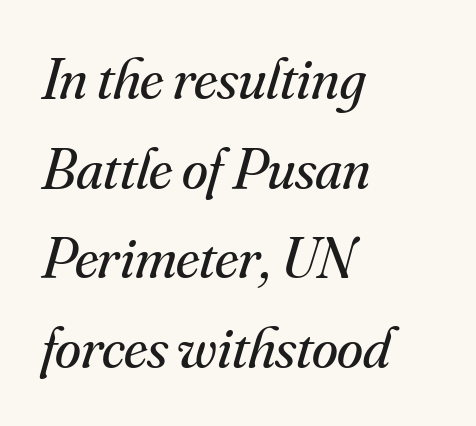
A typesetter would call this leading conventional body-copy spacing. Caption: face not bold, strokes unweighted. You could not count columns in this text — the font is proportionally spaced. These lines are set flush left with a ragged right edge.
